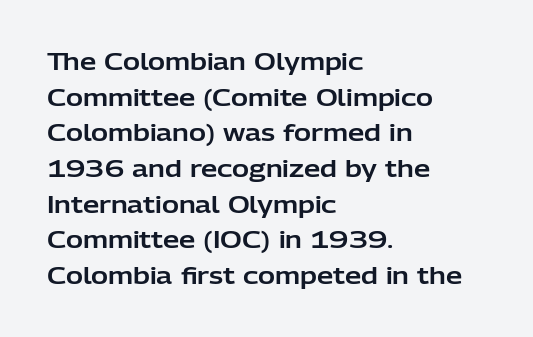
{"italic": "no", "underline": "no", "align": "left", "line_spacing": "normal", "line_spacing_ratio": 1.55, "letter_spacing": "normal", "letter_spacing_em": 0.0, "glyph_px": 23}
